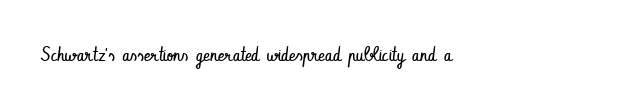
Q: Is the text bold? A: No.
Q: Is the text italic (slanted)? A: No, it is upright.
Q: Is the text underlined? A: No.
Q: How is the paragraph aligned? A: Left-aligned.
Q: Is the spacing between letters normal or unusually wide? A: Normal.
